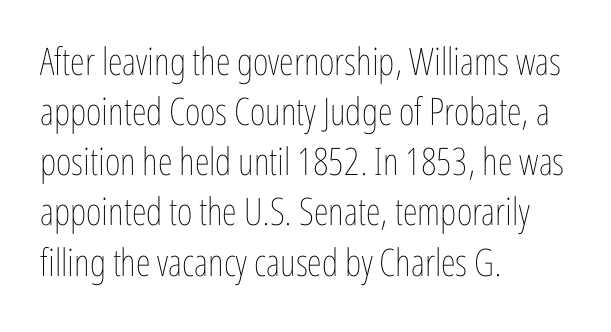
The image shows 38 px thin, condensed type, upright; set left-aligned, normal line spacing (1.32x), normal letter spacing, not underlined; low stroke contrast and a medium x-height.
